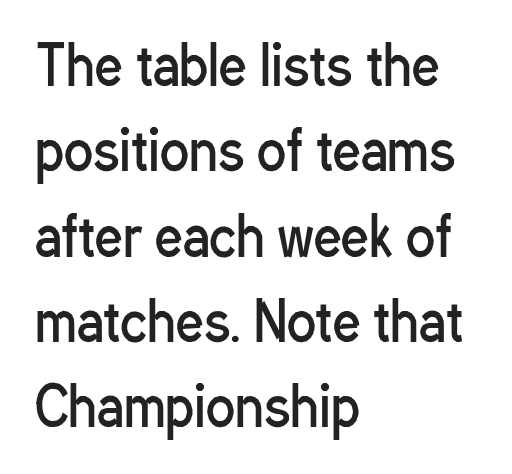
{"serif": "no", "italic": "no", "bold": "no", "weight": "regular", "width": "condensed", "stroke_contrast": "low", "x_height": "medium", "monospaced": "no", "underline": "no", "align": "left", "line_spacing": "normal", "line_spacing_ratio": 1.58, "letter_spacing": "normal", "letter_spacing_em": 0.0, "glyph_px": 54}
